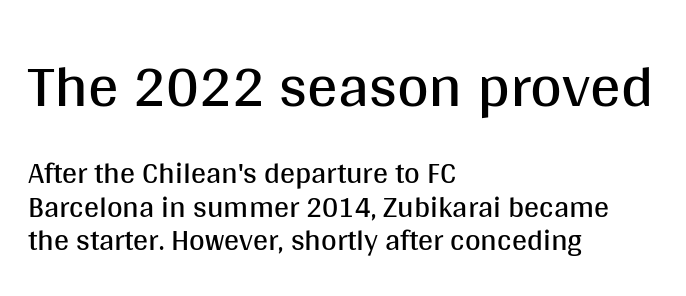
Spacing verdict: proportional, widths tailored to each character. This layout puts the oversized block above and the modest block below. Look at the bottom of the vertical strokes: they stop flat, with no serifs. Every row of glyphs begins at an identical x-position on the left.
